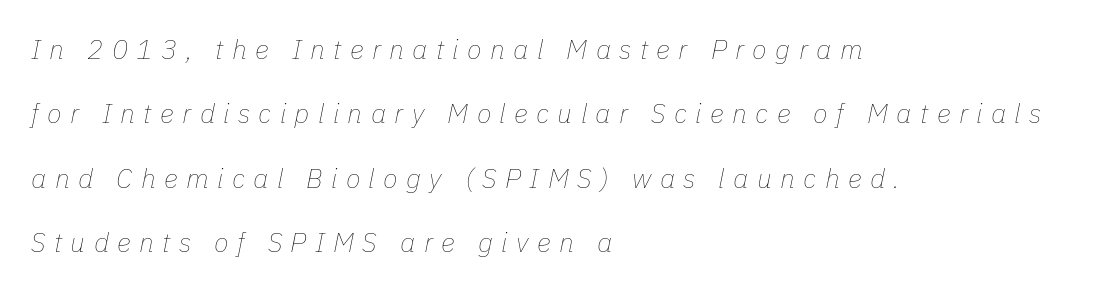
{"italic": "yes", "lean": "right", "slant_degrees": 11, "bold": "no", "underline": "no", "align": "left", "line_spacing": "loose", "line_spacing_ratio": 2.38, "letter_spacing": "wide", "letter_spacing_em": 0.31, "glyph_px": 27}
